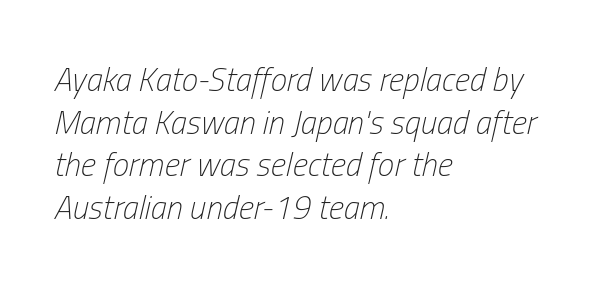
An italicized treatment has been applied to the whole sample. In terms of letterspacing, this is plain default setting. No heavy texture on the line: the type isn't bold. Any mark beneath the type? The region is blank. Typeset ragged right — the left edge is the straight one.
